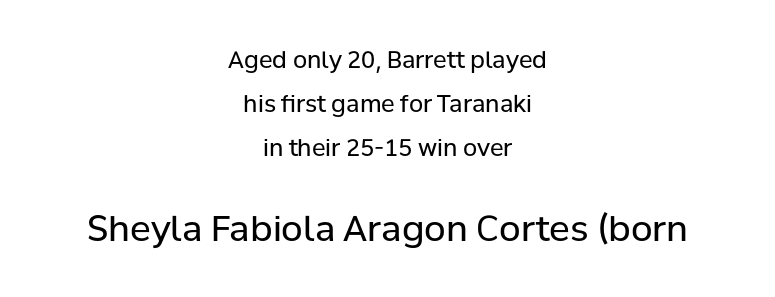
The image shows 35 px regular-weight sans-serif type, upright; set centered, loose line spacing (1.92x), normal letter spacing, not underlined; the second (bottom) block is 1.52x larger; low stroke contrast and a medium x-height.
